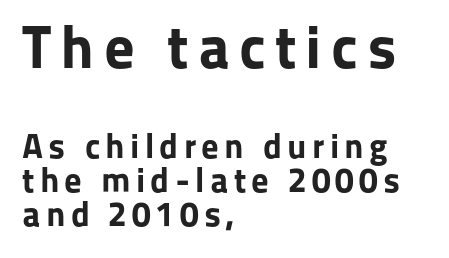
The image shows 61 px bold sans-serif type, upright; set left-aligned, tight line spacing (0.98x), not underlined; the first (top) block is 1.74x larger; low stroke contrast and a medium x-height.
